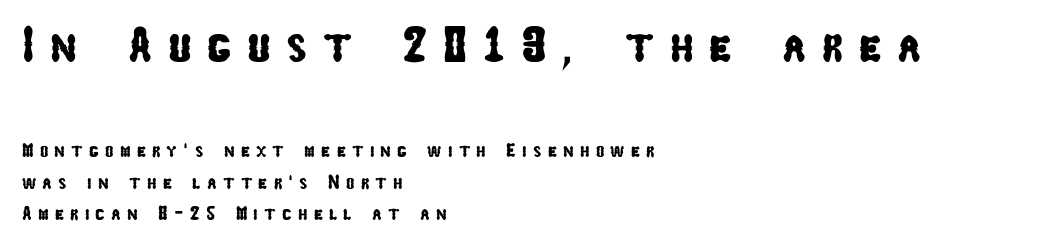
The image shows 50 px condensed sans-serif type; set left-aligned, normal line spacing (1.58x), unusually wide letter spacing (+0.31 em), not underlined; the first (top) block is 2.5x larger; low stroke contrast and a medium x-height.
